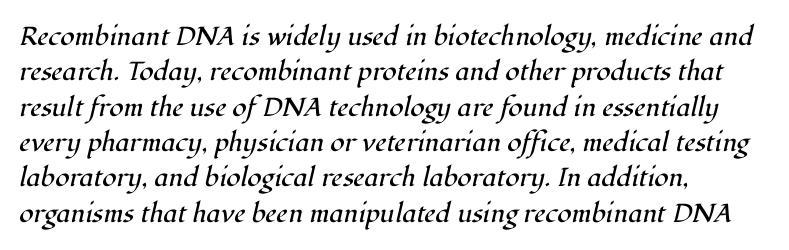
The image shows 26 px text type, italic (leaning right); set left-aligned, normal line spacing (1.36x), normal letter spacing, not underlined.
